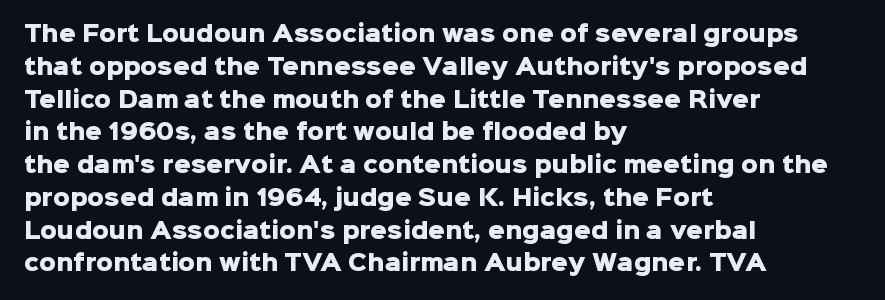
{"italic": "no", "bold": "yes", "underline": "no", "align": "left", "line_spacing": "normal", "line_spacing_ratio": 1.56, "letter_spacing": "normal", "letter_spacing_em": 0.0, "glyph_px": 21}
